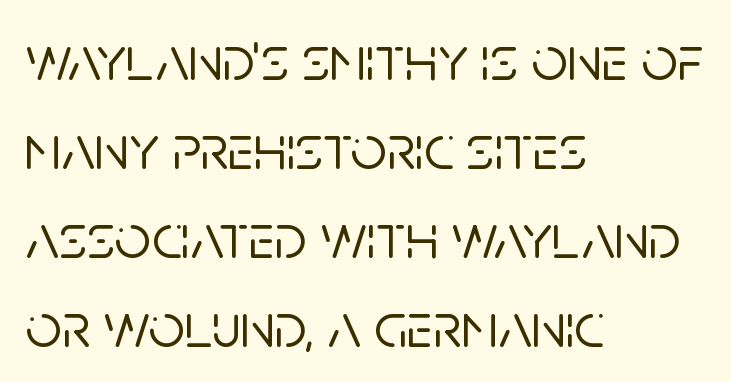
{"serif": "no", "italic": "no", "width": "normal", "stroke_contrast": "low", "x_height": "large", "monospaced": "no", "underline": "no", "align": "left", "line_spacing": "normal", "line_spacing_ratio": 1.39, "letter_spacing": "normal", "letter_spacing_em": 0.0, "glyph_px": 64}
